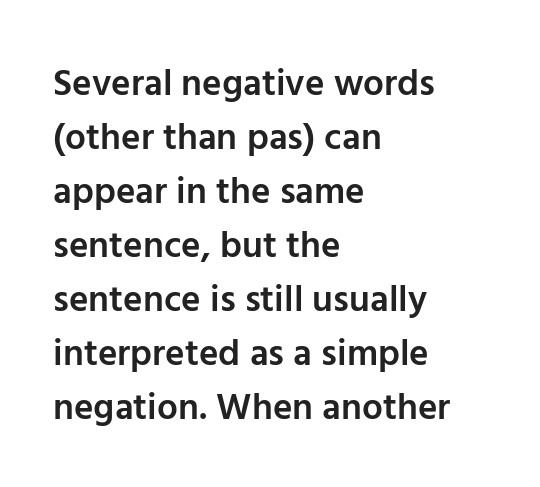
Left-aligned paragraph, ragged on the right. There is no visible air inserted between adjacent glyphs. Do the characters align in a grid? No, the font is proportional. A typesetter would mark this as roman, not italic. The glyphs in this specimen are sans serif.
